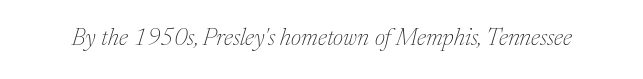
The foot of each line stays bare and open. Designer's note — italics engaged. Standard letterfit; no display-style spreading of the glyphs. The letterforms sit at book weight or below.
